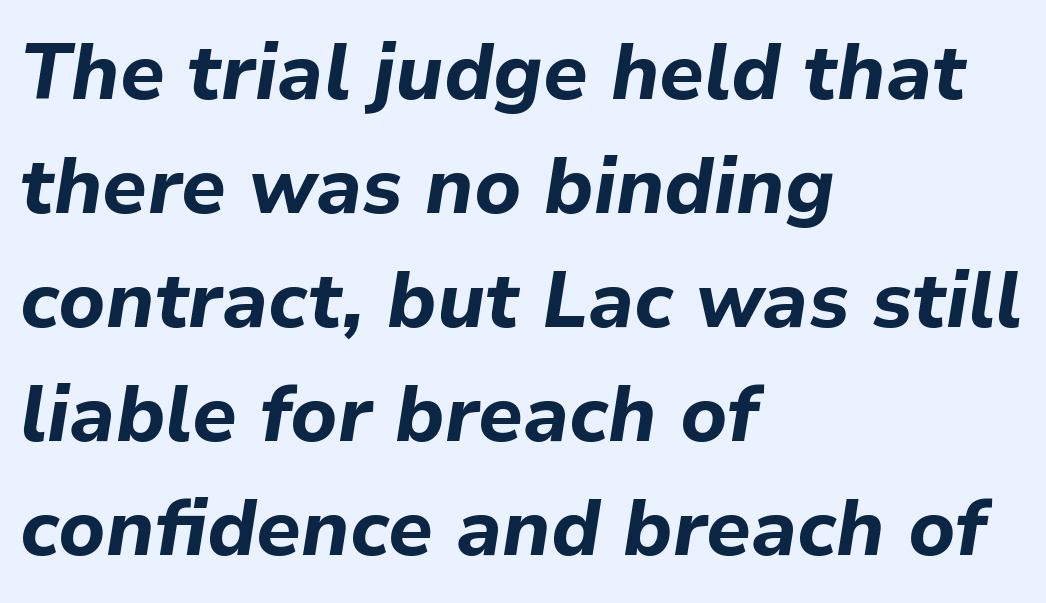
The image shows 78 px bold type, italic (leaning right); set left-aligned, normal line spacing (1.46x), normal letter spacing, not underlined; low stroke contrast and a medium x-height.
